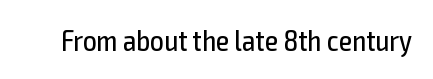
{"serif": "no", "italic": "no", "bold": "no", "weight": "regular", "width": "condensed", "x_height": "medium", "monospaced": "no", "underline": "no", "letter_spacing": "normal", "letter_spacing_em": 0.0, "glyph_px": 30}
